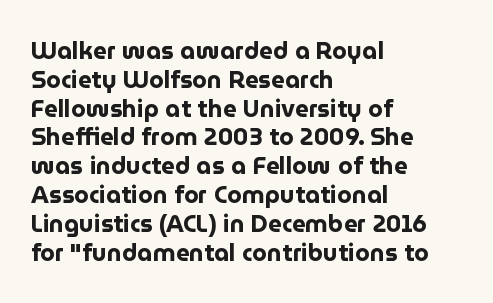
The image shows 24 px bold type, upright; set left-aligned, line spacing 1.2x, normal letter spacing, not underlined.
